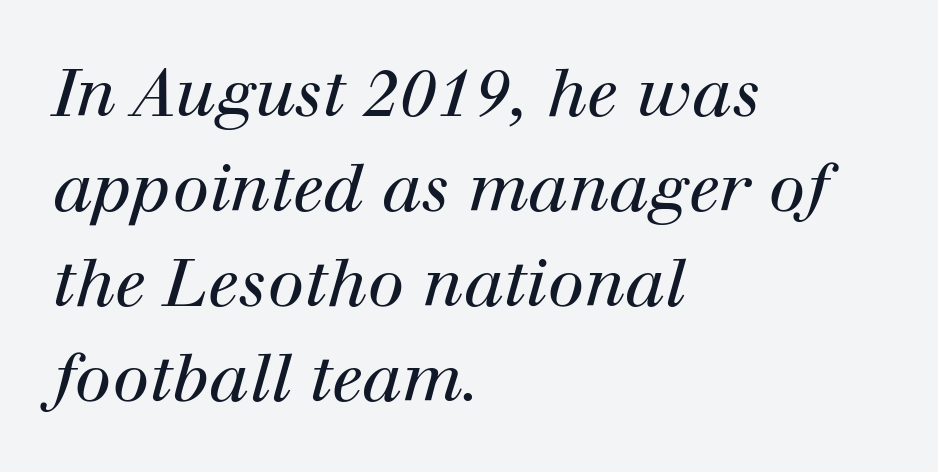
{"serif": "yes", "italic": "yes", "lean": "right", "slant_degrees": 12, "bold": "no", "weight": "regular", "width": "normal", "stroke_contrast": "high", "x_height": "medium", "monospaced": "no", "underline": "no", "align": "left", "line_spacing": "normal", "line_spacing_ratio": 1.44, "letter_spacing": "normal", "letter_spacing_em": 0.0, "glyph_px": 66}
